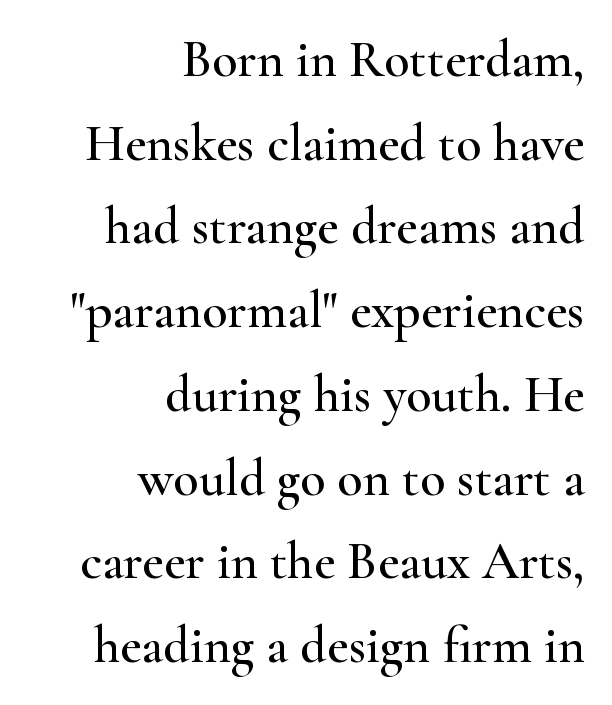
Q: Is the text italic (slanted)? A: No, it is upright.
Q: Is the typeface a serif or a sans-serif typeface? A: Serif.
Q: Is the text underlined? A: No.
Q: How is the paragraph aligned? A: Right-aligned.
Q: Is the spacing between letters normal or unusually wide? A: Normal.
Q: Is the spacing between lines tight, normal or loose? A: Normal.
Q: Width (condensed, normal, or wide)? A: Wide.
Q: Stroke contrast? A: High.
Q: x-height? A: Small.
Q: Monospaced? A: No.
